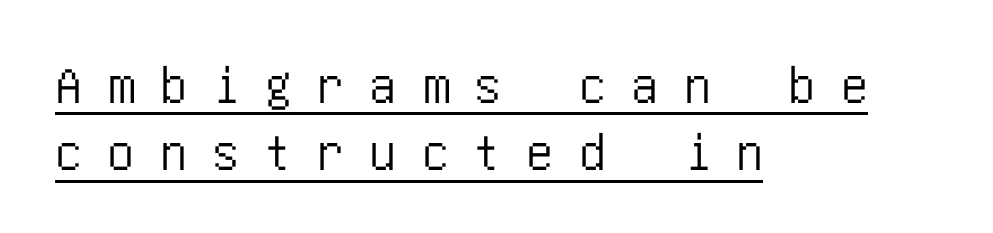
Q: Is the text italic (slanted)? A: No, it is upright.
Q: Is the typeface a serif or a sans-serif typeface? A: Sans-serif.
Q: Is the text underlined? A: Yes.
Q: How is the paragraph aligned? A: Left-aligned.
Q: Is the spacing between letters normal or unusually wide? A: Unusually wide.
Q: Is the spacing between lines tight, normal or loose? A: Normal.
Q: Width (condensed, normal, or wide)? A: Condensed.
Q: Stroke contrast? A: Low.
Q: x-height? A: Large.
